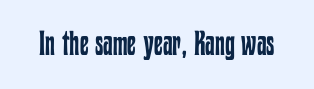
The font is comparable to plain body text, perhaps lighter. Check under the words: just untouched page. Vertical strokes here are truly vertical. There is no visible air inserted between adjacent glyphs.
